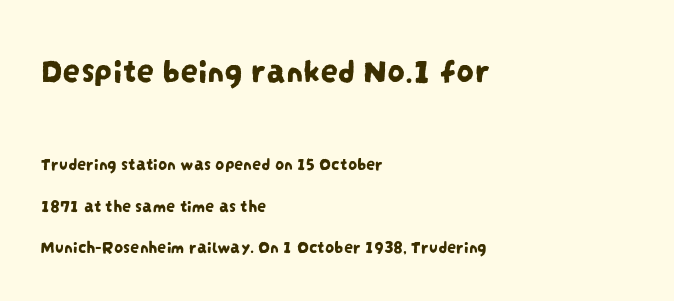
The image shows 35 px condensed sans-serif type; set left-aligned, loose line spacing (2.3x), normal letter spacing, not underlined; the first (top) block is 1.94x larger; low stroke contrast and a large x-height.
